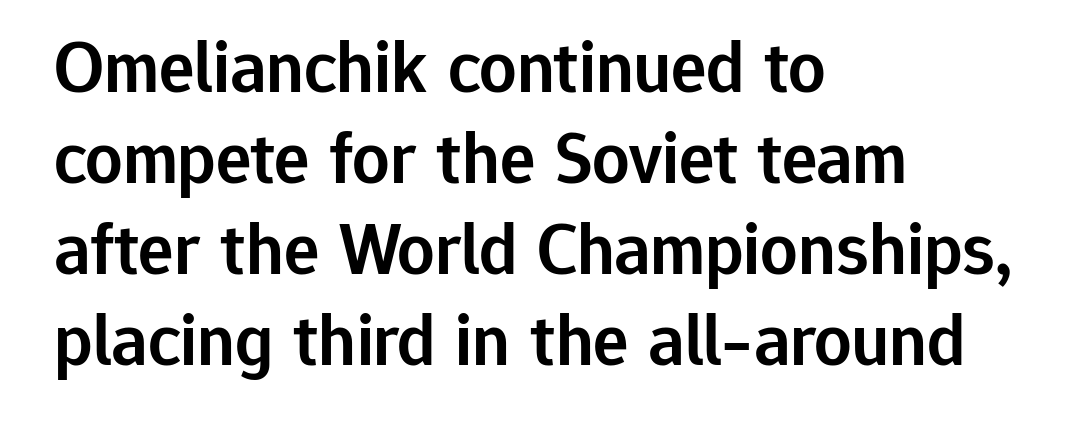
The image shows 74 px semibold sans-serif type, upright; set left-aligned, line spacing 1.23x, normal letter spacing, not underlined; low stroke contrast and a medium x-height.
